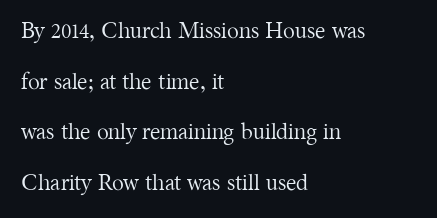
{"italic": "no", "bold": "no", "underline": "no", "align": "left", "line_spacing": "loose", "line_spacing_ratio": 2.3, "letter_spacing": "normal", "letter_spacing_em": 0.0, "glyph_px": 22}
